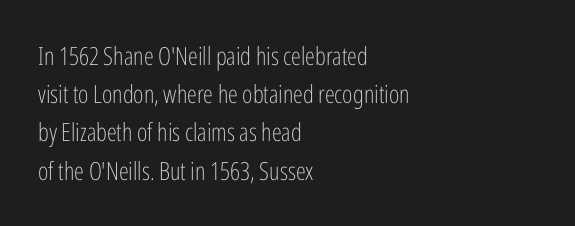
Q: Is the text bold? A: No.
Q: Is the text italic (slanted)? A: No, it is upright.
Q: Is the text underlined? A: No.
Q: How is the paragraph aligned? A: Left-aligned.
Q: Is the spacing between letters normal or unusually wide? A: Normal.
Q: Is the spacing between lines tight, normal or loose? A: Normal.
